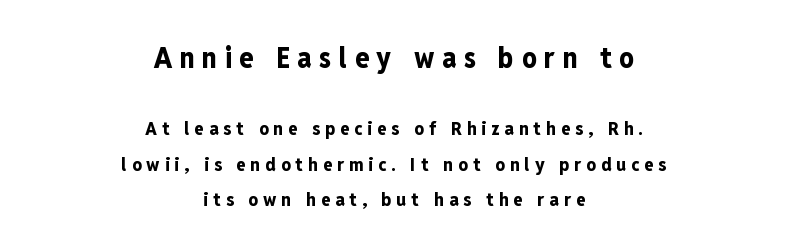
The image shows 29 px bold, condensed sans-serif type, upright; set centered, line spacing 1.87x, unusually wide letter spacing (+0.26 em), not underlined; the first (top) block is 1.53x larger; low stroke contrast and a medium x-height.
